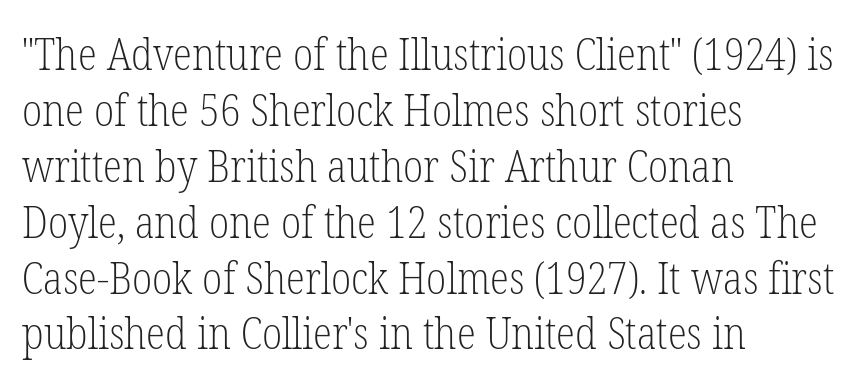
The image shows 44 px light, condensed serif type, upright; set left-aligned, normal line spacing (1.27x), normal letter spacing, not underlined; low stroke contrast and a medium x-height.
